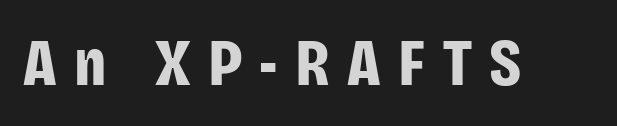
Q: Is the text bold? A: Yes.
Q: Is the text italic (slanted)? A: No, it is upright.
Q: Is the typeface a serif or a sans-serif typeface? A: Sans-serif.
Q: Is the text underlined? A: No.
Q: Is the spacing between letters normal or unusually wide? A: Unusually wide.
Q: Width (condensed, normal, or wide)? A: Condensed.
Q: Stroke contrast? A: Low.
Q: x-height? A: Large.
Q: Monospaced? A: No.
